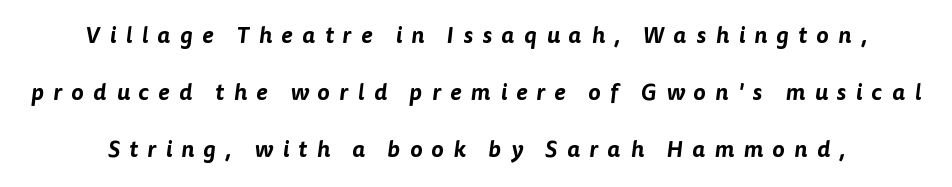
{"underline": "no", "line_spacing": "loose", "line_spacing_ratio": 2.48, "letter_spacing": "wide", "letter_spacing_em": 0.41, "glyph_px": 23}
